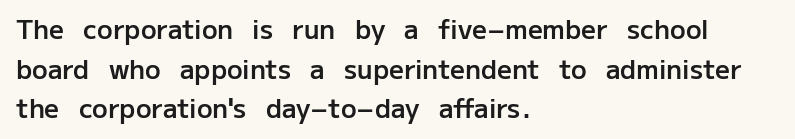
The image shows 26 px text type, upright; set left-aligned, normal line spacing (1.52x), normal letter spacing, not underlined.
